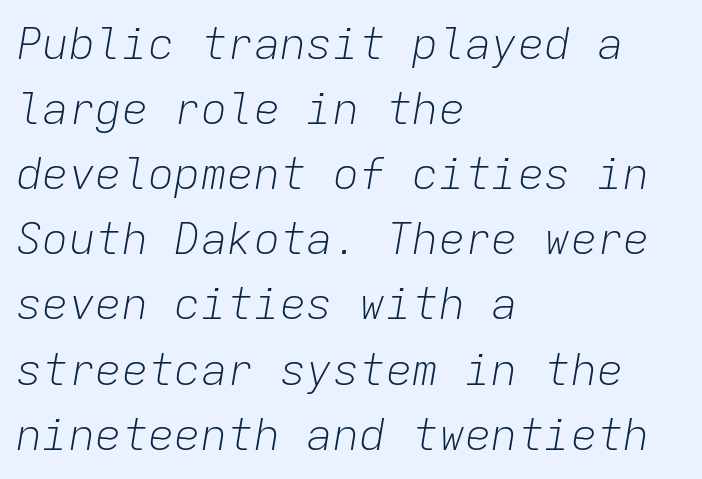
The image shows 44 px light type, italic (leaning right), monospaced; set left-aligned, normal line spacing (1.48x), normal letter spacing, not underlined; low stroke contrast and a medium x-height.
